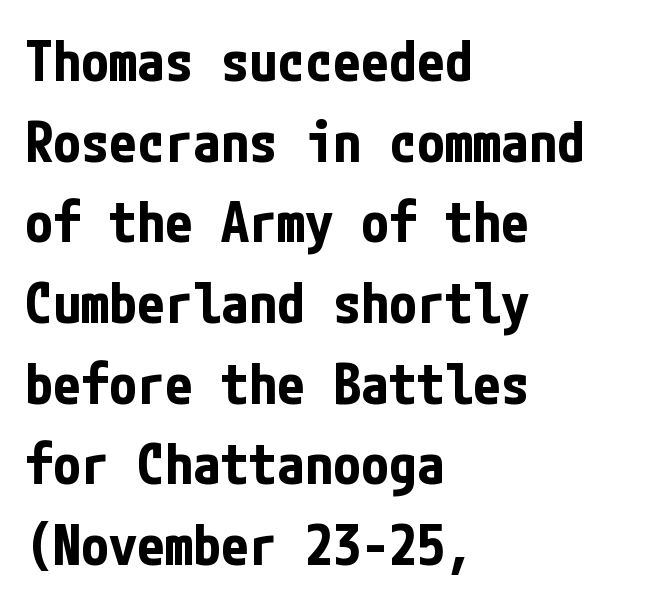
{"serif": "no", "italic": "no", "bold": "yes", "weight": "bold", "width": "condensed", "stroke_contrast": "low", "x_height": "medium", "underline": "no", "align": "left", "line_spacing": "normal", "line_spacing_ratio": 1.44, "letter_spacing": "normal", "letter_spacing_em": 0.0, "glyph_px": 56}
